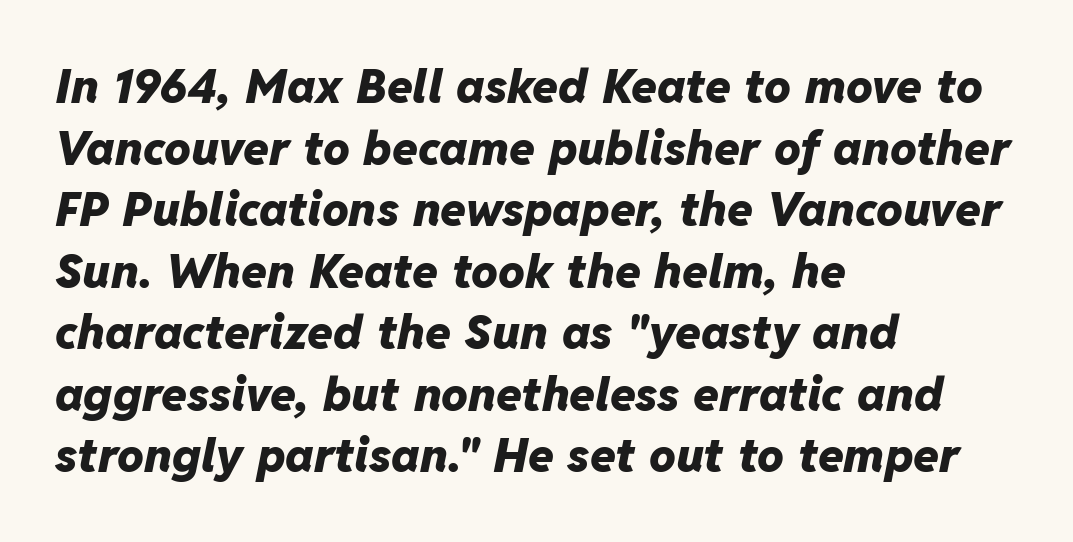
Q: Is the text bold? A: Yes.
Q: Is the text italic (slanted)? A: Yes, it leans right by about 11 degrees.
Q: Is the text underlined? A: No.
Q: How is the paragraph aligned? A: Left-aligned.
Q: Is the spacing between letters normal or unusually wide? A: Normal.
Q: Is the spacing between lines tight, normal or loose? A: Normal.
Q: Width (condensed, normal, or wide)? A: Normal.
Q: Stroke contrast? A: Low.
Q: x-height? A: Medium.
Q: Monospaced? A: No.
